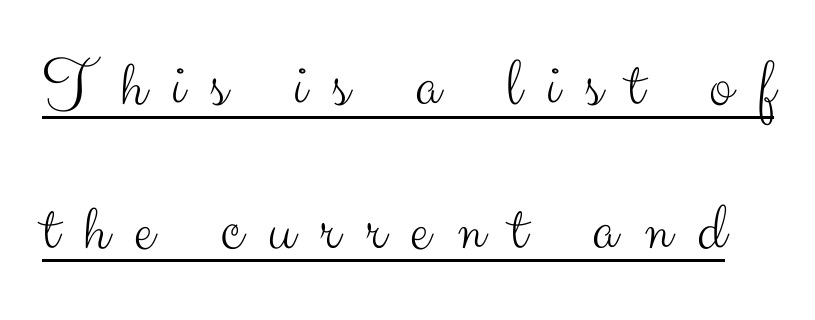
Q: Is the text bold? A: No.
Q: Is the text italic (slanted)? A: Yes.
Q: Is the typeface a serif or a sans-serif typeface? A: Sans-serif.
Q: Is the text underlined? A: Yes.
Q: Is the spacing between letters normal or unusually wide? A: Unusually wide.
Q: Is the spacing between lines tight, normal or loose? A: Loose.
Q: Width (condensed, normal, or wide)? A: Normal.
Q: Stroke contrast? A: Medium.
Q: x-height? A: Small.
Q: Monospaced? A: No.
